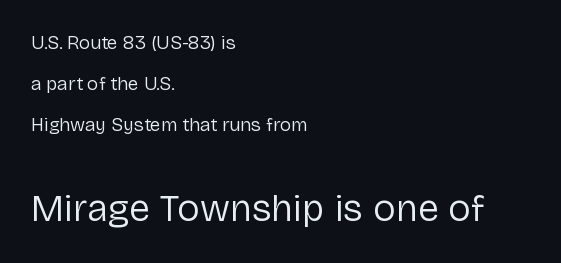
{"serif": "no", "italic": "no", "bold": "no", "weight": "regular", "width": "normal", "stroke_contrast": "low", "x_height": "medium", "monospaced": "no", "underline": "no", "align": "left", "line_spacing": "loose", "line_spacing_ratio": 2.16, "letter_spacing": "normal", "letter_spacing_em": 0.0, "larger_block": "second", "size_ratio": 2.0, "glyph_px": 38}
